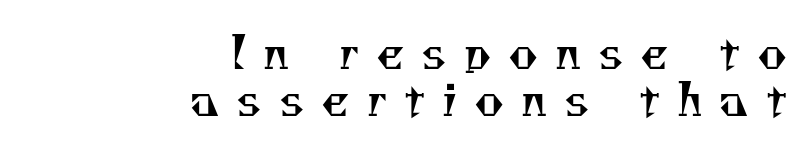
The image shows 45 px regular-weight serif type; set right-aligned, tight line spacing (1.04x), unusually wide letter spacing (+0.37 em), not underlined; medium stroke contrast and a small x-height.
